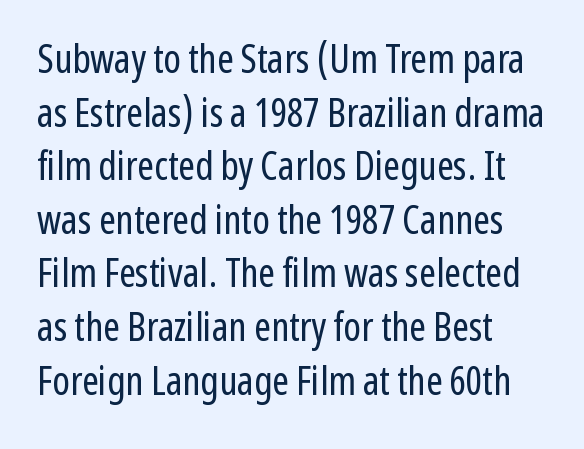
This block has exactly the height ordinary leading produces. Posture: upright roman. The designer went with a sans here, leaving each stem footless. These lines are rendered in a variable-pitch font. There is no visible air inserted between adjacent glyphs.
